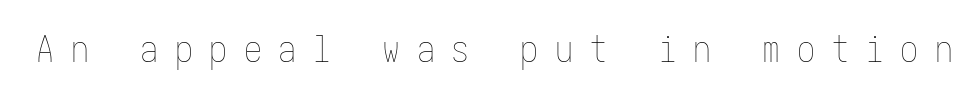
Q: Is the text bold? A: No.
Q: Is the text italic (slanted)? A: No, it is upright.
Q: Is the text underlined? A: No.
Q: Is the spacing between letters normal or unusually wide? A: Unusually wide.
Q: Width (condensed, normal, or wide)? A: Condensed.
Q: Stroke contrast? A: Low.
Q: x-height? A: Medium.
